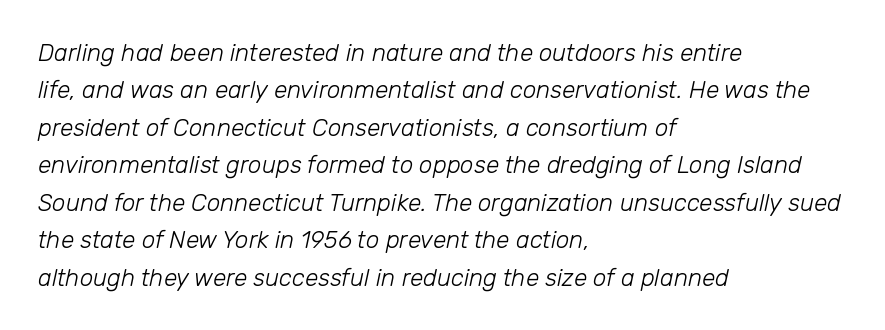
{"italic": "yes", "lean": "right", "slant_degrees": 12, "bold": "no", "underline": "no", "align": "left", "line_spacing": "normal", "line_spacing_ratio": 1.56, "letter_spacing": "normal", "letter_spacing_em": 0.0, "glyph_px": 24}
